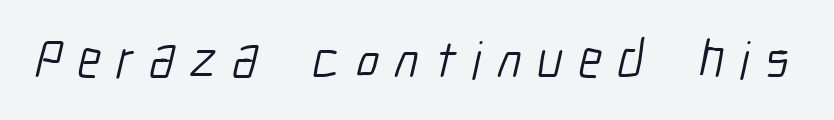
{"serif": "no", "bold": "no", "weight": "light", "width": "condensed", "stroke_contrast": "low", "x_height": "medium", "monospaced": "no", "underline": "no", "letter_spacing": "wide", "letter_spacing_em": 0.3, "glyph_px": 53}
